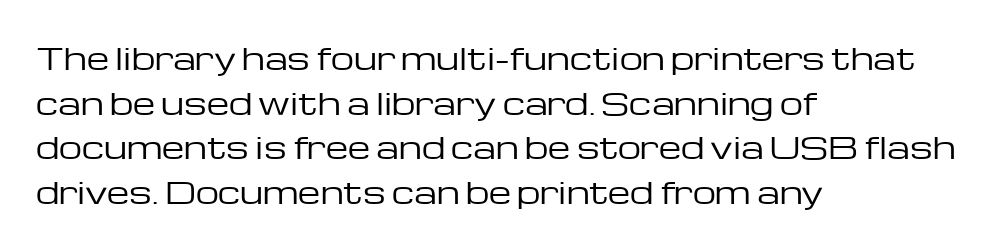
{"serif": "no", "italic": "no", "bold": "no", "weight": "regular", "width": "wide", "stroke_contrast": "low", "x_height": "medium", "monospaced": "no", "underline": "no", "align": "left", "line_spacing": "normal", "line_spacing_ratio": 1.54, "letter_spacing": "normal", "letter_spacing_em": 0.0, "glyph_px": 29}
